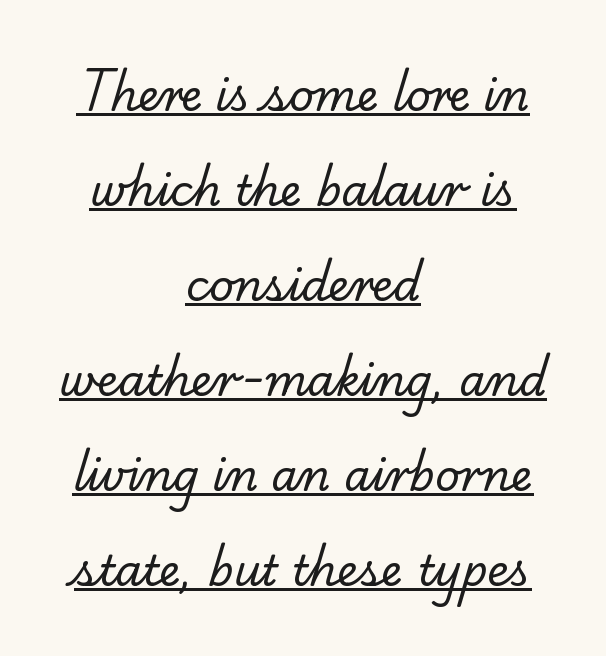
The image shows 43 px regular-weight type; set centered, loose line spacing (2.21x), normal letter spacing, underlined; low stroke contrast and a small x-height.
